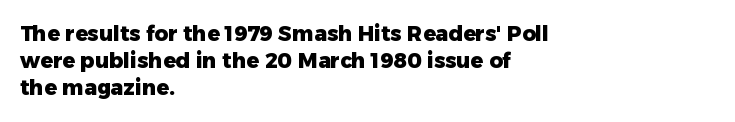
The image shows 21 px bold type, upright; set left-aligned, normal line spacing (1.29x), normal letter spacing, not underlined.
